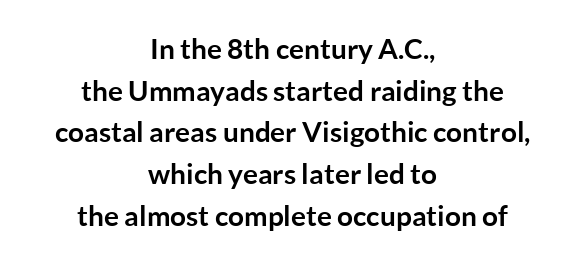
{"serif": "no", "italic": "no", "bold": "yes", "weight": "semibold", "width": "normal", "stroke_contrast": "low", "x_height": "medium", "monospaced": "no", "underline": "no", "align": "center", "line_spacing": "normal", "line_spacing_ratio": 1.49, "letter_spacing": "normal", "letter_spacing_em": 0.0, "glyph_px": 28}
